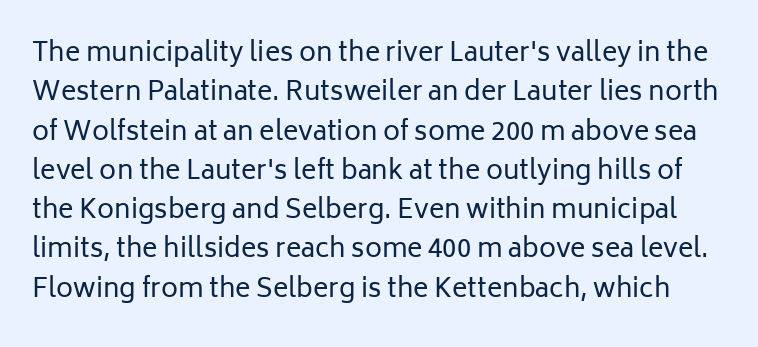
{"italic": "no", "bold": "no", "underline": "no", "line_spacing": "normal", "line_spacing_ratio": 1.51, "letter_spacing": "normal", "letter_spacing_em": 0.0, "glyph_px": 26}
